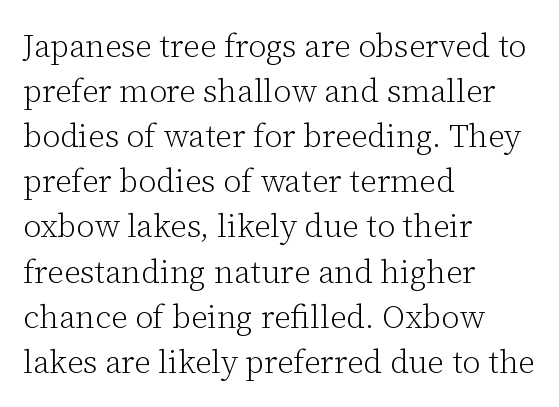
{"serif": "yes", "italic": "no", "bold": "no", "weight": "light", "width": "normal", "stroke_contrast": "low", "x_height": "medium", "monospaced": "no", "underline": "no", "align": "left", "line_spacing": "normal", "line_spacing_ratio": 1.41, "letter_spacing": "normal", "letter_spacing_em": 0.0, "glyph_px": 32}
